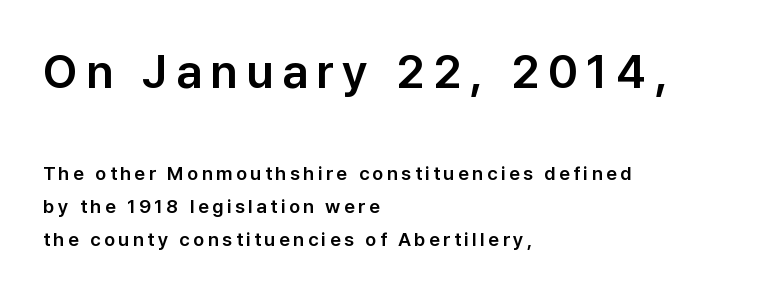
{"serif": "no", "italic": "no", "width": "normal", "stroke_contrast": "low", "x_height": "medium", "monospaced": "no", "underline": "no", "align": "left", "line_spacing_ratio": 1.72, "larger_block": "first", "size_ratio": 2.47, "glyph_px": 47}
